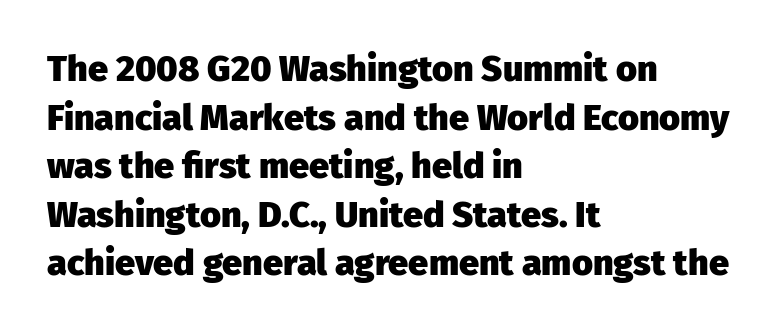
The image shows 36 px heavy sans-serif type, upright; set left-aligned, normal line spacing (1.35x), normal letter spacing, not underlined; low stroke contrast and a medium x-height.
